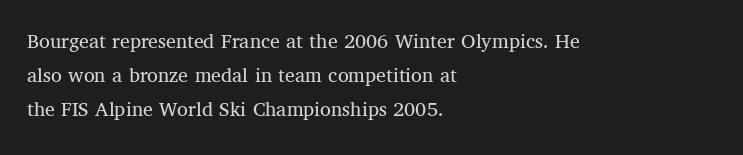
{"italic": "no", "bold": "no", "underline": "no", "align": "left", "line_spacing": "normal", "line_spacing_ratio": 1.55, "letter_spacing": "normal", "letter_spacing_em": 0.0, "glyph_px": 22}
